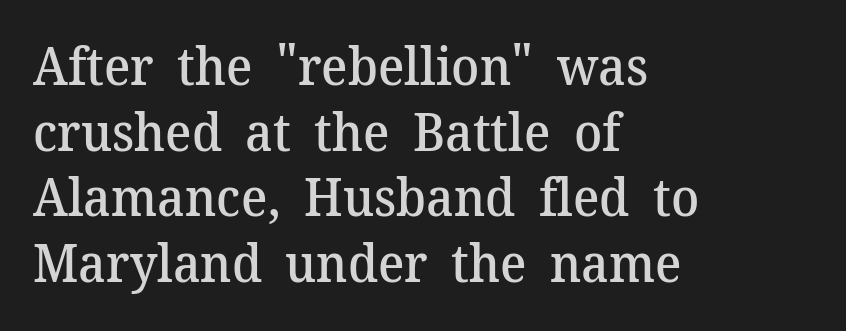
The image shows 52 px semibold serif type, upright; set left-aligned, normal line spacing (1.26x), normal letter spacing, not underlined; medium stroke contrast and a medium x-height.
